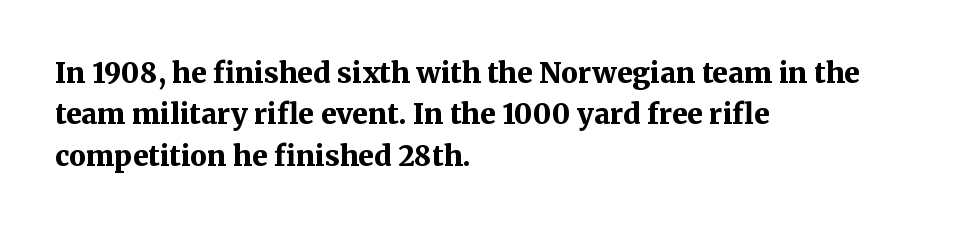
Q: Is the text bold? A: Yes.
Q: Is the text italic (slanted)? A: No, it is upright.
Q: Is the typeface a serif or a sans-serif typeface? A: Serif.
Q: Is the text underlined? A: No.
Q: How is the paragraph aligned? A: Left-aligned.
Q: Is the spacing between letters normal or unusually wide? A: Normal.
Q: Is the spacing between lines tight, normal or loose? A: Normal.
Q: Width (condensed, normal, or wide)? A: Normal.
Q: Stroke contrast? A: Medium.
Q: x-height? A: Medium.
Q: Monospaced? A: No.
